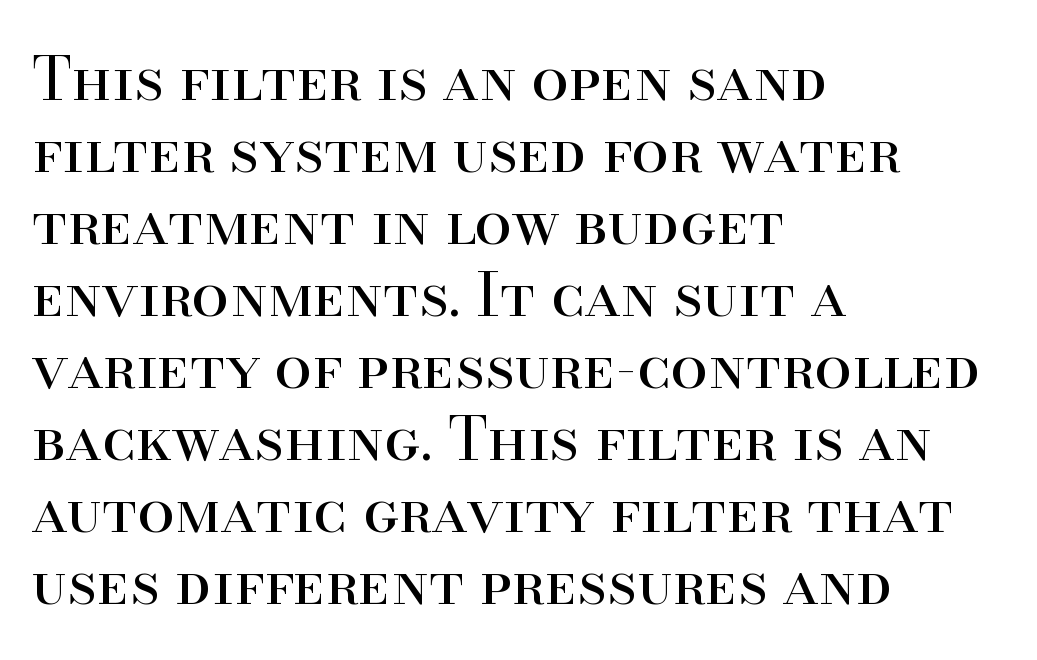
The image shows 60 px regular-weight serif type, upright; set left-aligned, line spacing 1.2x, normal letter spacing, not underlined; high stroke contrast and a small x-height.
